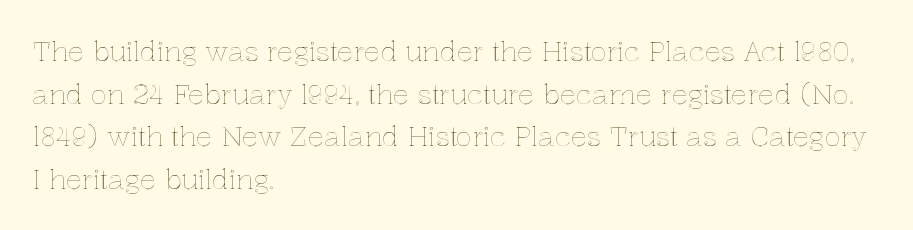
The words here are not underlined. Upright lettering throughout. This rendering leaves character spacing at its baseline value. These lines stack with their left ends in a neat column. Vertical spacing — default.
